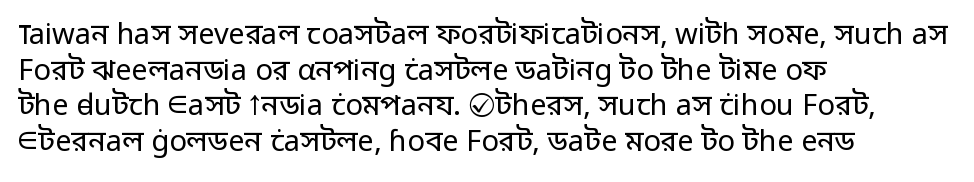
The image shows 29 px regular-weight sans-serif type, upright; set left-aligned, line spacing 1.23x, normal letter spacing, not underlined; low stroke contrast and a medium x-height.
